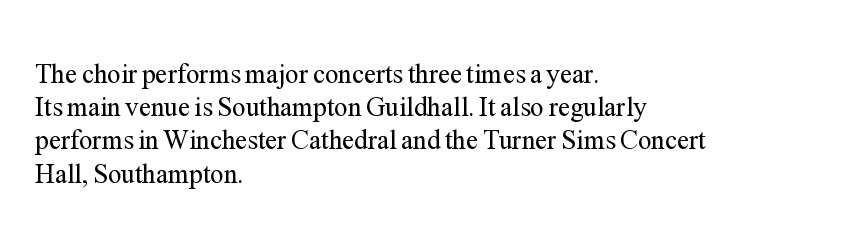
Q: Is the text bold? A: No.
Q: Is the text italic (slanted)? A: No, it is upright.
Q: Is the text underlined? A: No.
Q: How is the paragraph aligned? A: Left-aligned.
Q: Is the spacing between letters normal or unusually wide? A: Normal.
